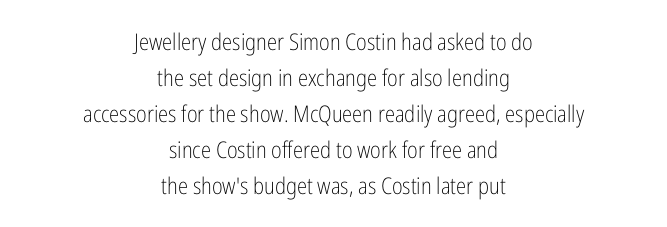
The image shows 23 px text type, upright; set centered, normal line spacing (1.57x), normal letter spacing, not underlined.
